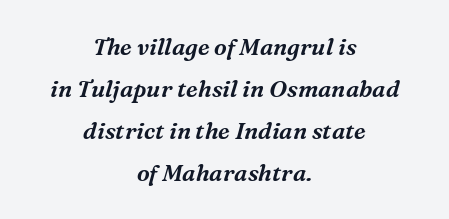
Style check: oblique. Teacher's note: observe the equal gaps on both sides — that is centered alignment. Default kerning and tracking; the words read as compact shapes. The strip under each line holds only bare page.
